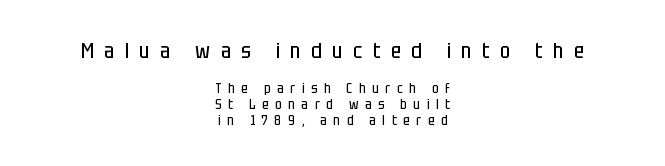
{"italic": "no", "bold": "no", "underline": "no", "align": "center", "line_spacing": "tight", "line_spacing_ratio": 1.14, "letter_spacing": "wide", "letter_spacing_em": 0.47, "larger_block": "first", "size_ratio": 1.57, "glyph_px": 22}
